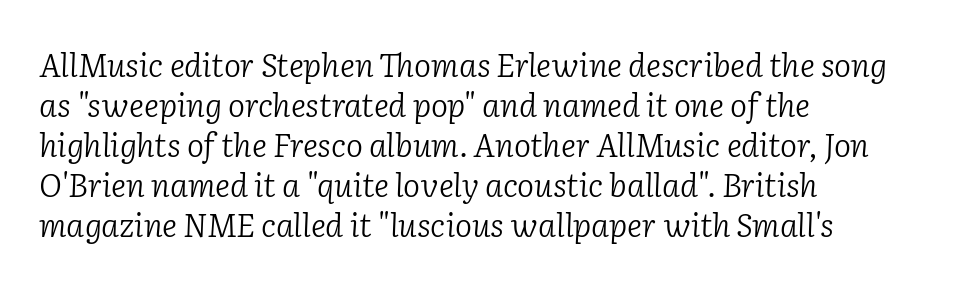
{"serif": "yes", "italic": "yes", "lean": "right", "slant_degrees": 2, "bold": "no", "weight": "light", "width": "normal", "stroke_contrast": "low", "x_height": "medium", "monospaced": "no", "underline": "no", "align": "left", "line_spacing": "normal", "line_spacing_ratio": 1.25, "letter_spacing": "normal", "letter_spacing_em": 0.0, "glyph_px": 32}
